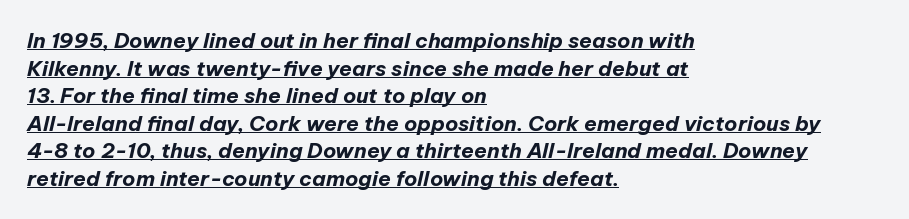
Q: Is the text bold? A: Yes.
Q: Is the text italic (slanted)? A: Yes, it leans right by about 12 degrees.
Q: Is the text underlined? A: Yes.
Q: How is the paragraph aligned? A: Left-aligned.
Q: Is the spacing between letters normal or unusually wide? A: Normal.
Q: Is the spacing between lines tight, normal or loose? A: Normal.
